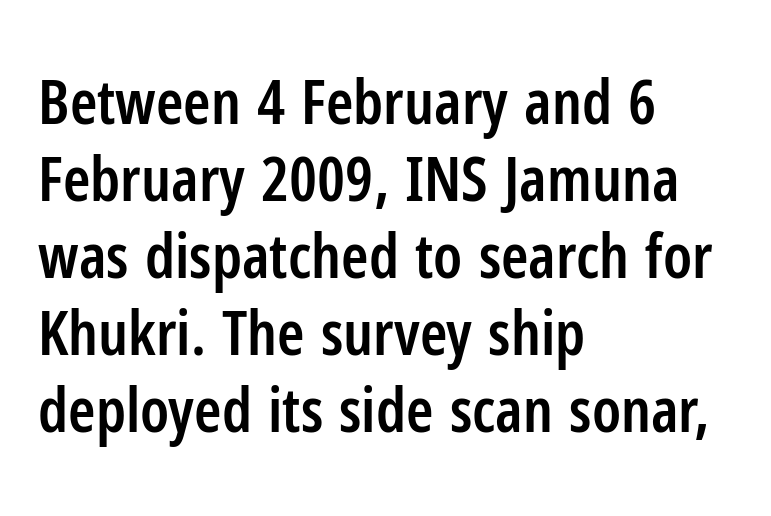
Q: Is the text bold? A: Semi-bold.
Q: Is the text italic (slanted)? A: No, it is upright.
Q: Is the typeface a serif or a sans-serif typeface? A: Sans-serif.
Q: Is the text underlined? A: No.
Q: How is the paragraph aligned? A: Left-aligned.
Q: Is the spacing between letters normal or unusually wide? A: Normal.
Q: Width (condensed, normal, or wide)? A: Condensed.
Q: Stroke contrast? A: Low.
Q: x-height? A: Medium.
Q: Monospaced? A: No.
